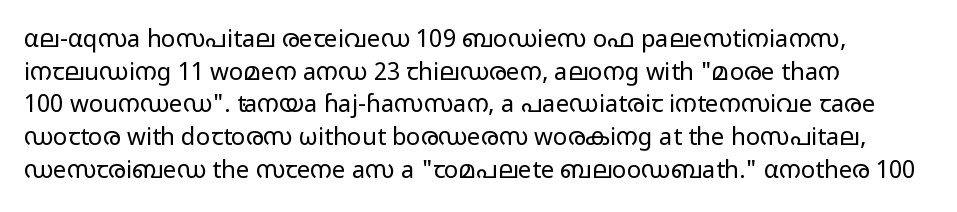
Plain, unruled lines of type. Ordinary non-slanted type is in use. Does extra space separate the letters? No, they use regular spacing. This is not heavy type; no bold has been used. These lines sit exactly where default settings would place them. Reading down the block, your eye returns to a fixed left position each line.
